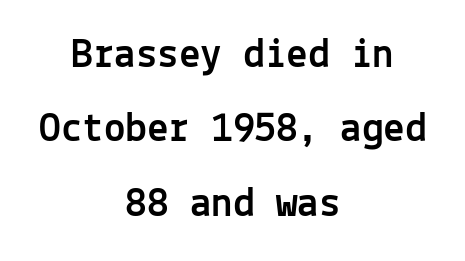
Q: Is the text italic (slanted)? A: No, it is upright.
Q: Is the typeface a serif or a sans-serif typeface? A: Sans-serif.
Q: Is the text underlined? A: No.
Q: How is the paragraph aligned? A: Centered.
Q: Is the spacing between letters normal or unusually wide? A: Normal.
Q: Width (condensed, normal, or wide)? A: Normal.
Q: x-height? A: Medium.
Q: Monospaced? A: Yes.
